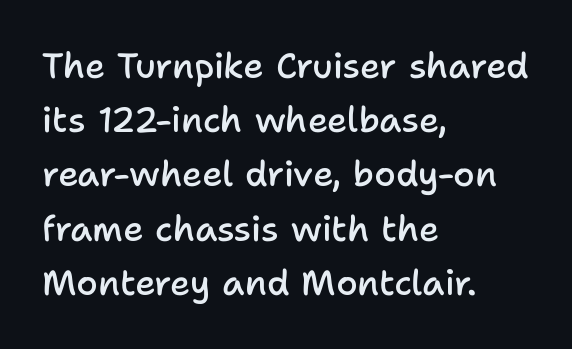
{"serif": "no", "italic": "no", "bold": "semi", "weight": "semibold", "width": "normal", "stroke_contrast": "low", "x_height": "medium", "monospaced": "no", "underline": "no", "align": "left", "line_spacing": "normal", "line_spacing_ratio": 1.55, "letter_spacing": "normal", "letter_spacing_em": 0.0, "glyph_px": 35}
